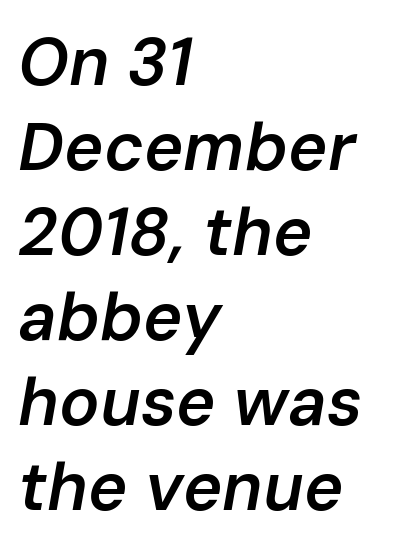
The image shows 67 px semibold type, italic (leaning right); set left-aligned, normal line spacing (1.27x), normal letter spacing, not underlined; low stroke contrast and a medium x-height.
